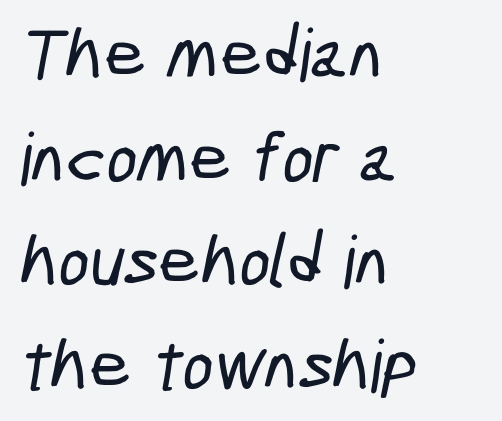
{"serif": "no", "width": "condensed", "stroke_contrast": "low", "x_height": "medium", "monospaced": "no", "underline": "no", "align": "left", "line_spacing": "normal", "line_spacing_ratio": 1.42, "letter_spacing": "normal", "letter_spacing_em": 0.0, "glyph_px": 73}
